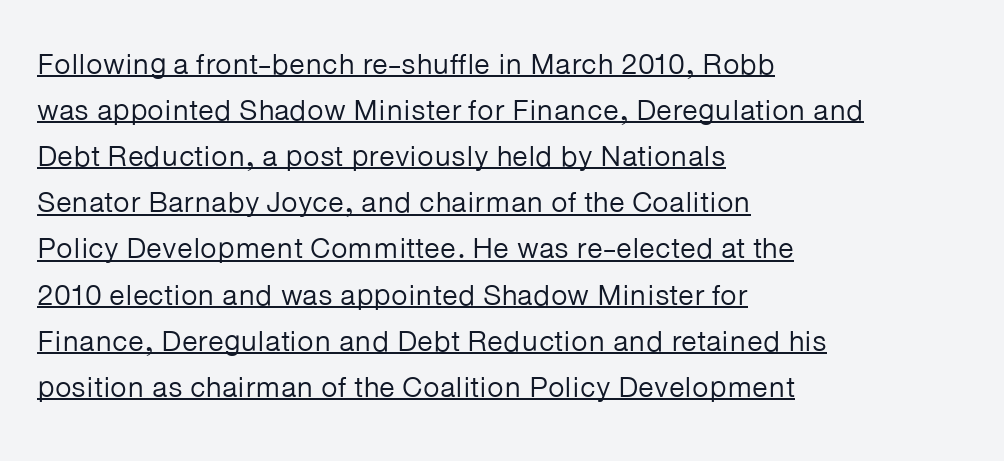
Q: Is the text bold? A: No.
Q: Is the text italic (slanted)? A: No, it is upright.
Q: Is the typeface a serif or a sans-serif typeface? A: Sans-serif.
Q: Is the text underlined? A: Yes.
Q: How is the paragraph aligned? A: Left-aligned.
Q: Is the spacing between letters normal or unusually wide? A: Normal.
Q: Is the spacing between lines tight, normal or loose? A: Normal.
Q: Width (condensed, normal, or wide)? A: Normal.
Q: Stroke contrast? A: Low.
Q: x-height? A: Medium.
Q: Monospaced? A: No.
